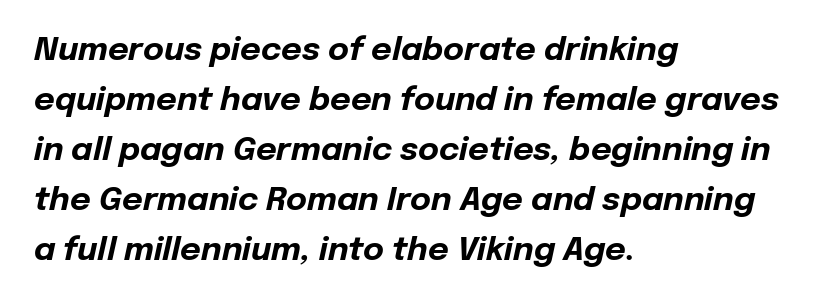
The image shows 32 px bold type, italic (leaning right); set left-aligned, normal line spacing (1.56x), normal letter spacing, not underlined; low stroke contrast and a medium x-height.
